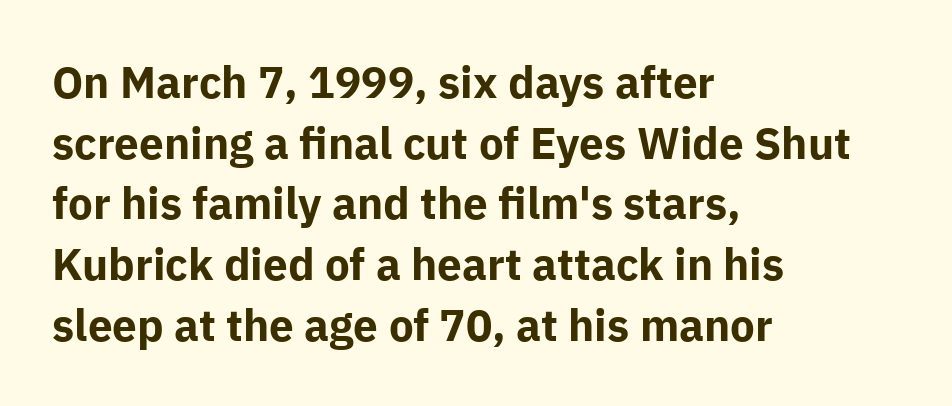
{"serif": "no", "italic": "no", "bold": "yes", "weight": "bold", "width": "normal", "stroke_contrast": "low", "x_height": "medium", "monospaced": "no", "underline": "no", "align": "left", "line_spacing": "normal", "line_spacing_ratio": 1.38, "letter_spacing": "normal", "letter_spacing_em": 0.0, "glyph_px": 44}
